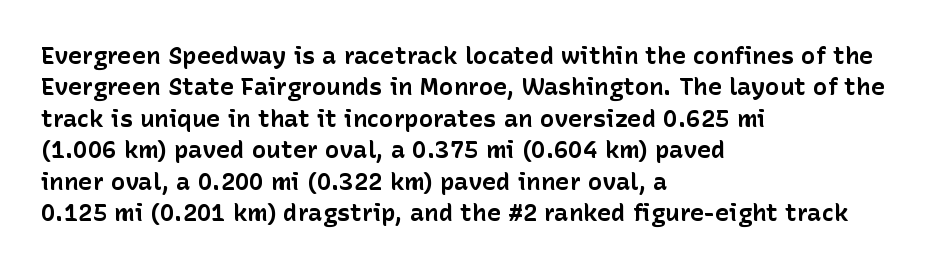
The image shows 24 px bold type, upright; set left-aligned, normal line spacing (1.31x), normal letter spacing, not underlined.
